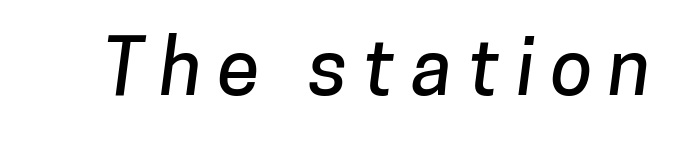
Q: Is the typeface a serif or a sans-serif typeface? A: Sans-serif.
Q: Is the text underlined? A: No.
Q: Is the spacing between letters normal or unusually wide? A: Unusually wide.
Q: Width (condensed, normal, or wide)? A: Normal.
Q: Stroke contrast? A: Low.
Q: x-height? A: Medium.
Q: Monospaced? A: No.
